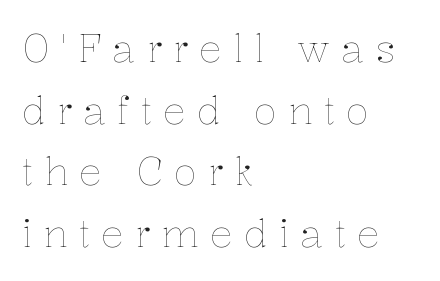
Descenders hang freely into open space. Here the designer chose a conventional face with non-uniform glyph widths. The axis of the letterforms is exactly vertical. Regarding leading, the lines here are spaced in the standard way.
